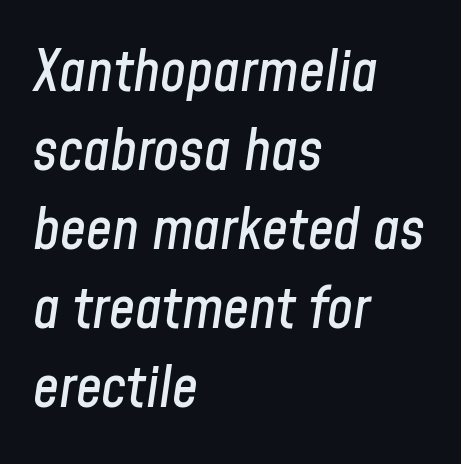
{"italic": "yes", "lean": "right", "slant_degrees": 8, "width": "condensed", "stroke_contrast": "low", "x_height": "medium", "monospaced": "no", "underline": "no", "align": "left", "line_spacing": "normal", "line_spacing_ratio": 1.36, "letter_spacing": "normal", "letter_spacing_em": 0.0, "glyph_px": 58}
